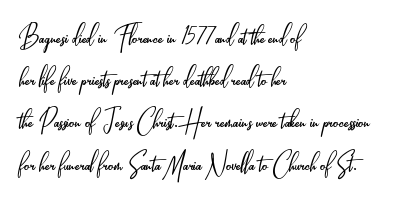
{"serif": "no", "bold": "no", "weight": "light", "width": "condensed", "stroke_contrast": "low", "x_height": "small", "monospaced": "no", "underline": "no", "align": "left", "line_spacing": "normal", "line_spacing_ratio": 1.28, "letter_spacing": "normal", "letter_spacing_em": 0.0, "glyph_px": 33}
